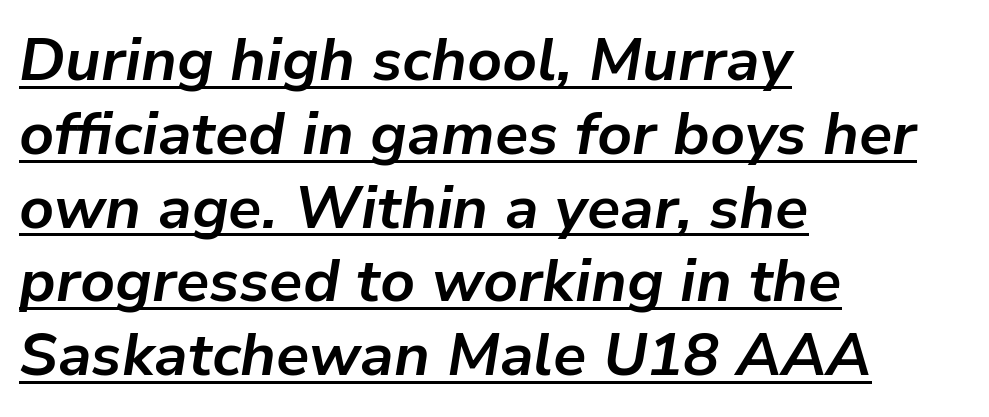
The rendering anchors every line to the left-hand side. The glyphs have the mass of a bold cut. The whole block is typeset with a tilt. Think of a printed novel: that variable character pitch is what you see here. Glyph-to-glyph distance matches everyday printed text. Notice how a bar underscores the lettering throughout.
